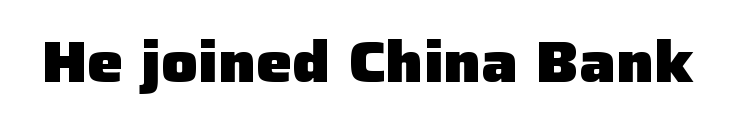
Q: Is the text bold? A: Yes.
Q: Is the text italic (slanted)? A: No, it is upright.
Q: Is the typeface a serif or a sans-serif typeface? A: Sans-serif.
Q: Is the text underlined? A: No.
Q: Is the spacing between letters normal or unusually wide? A: Normal.
Q: Width (condensed, normal, or wide)? A: Normal.
Q: Stroke contrast? A: Low.
Q: x-height? A: Medium.
Q: Monospaced? A: No.
